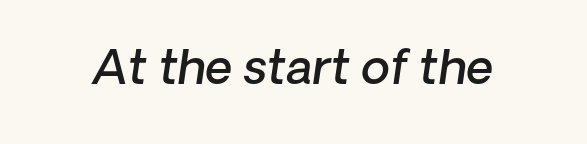
{"serif": "no", "bold": "semi", "weight": "semibold", "width": "normal", "stroke_contrast": "low", "x_height": "medium", "monospaced": "no", "underline": "no", "letter_spacing": "normal", "letter_spacing_em": 0.0, "glyph_px": 47}
